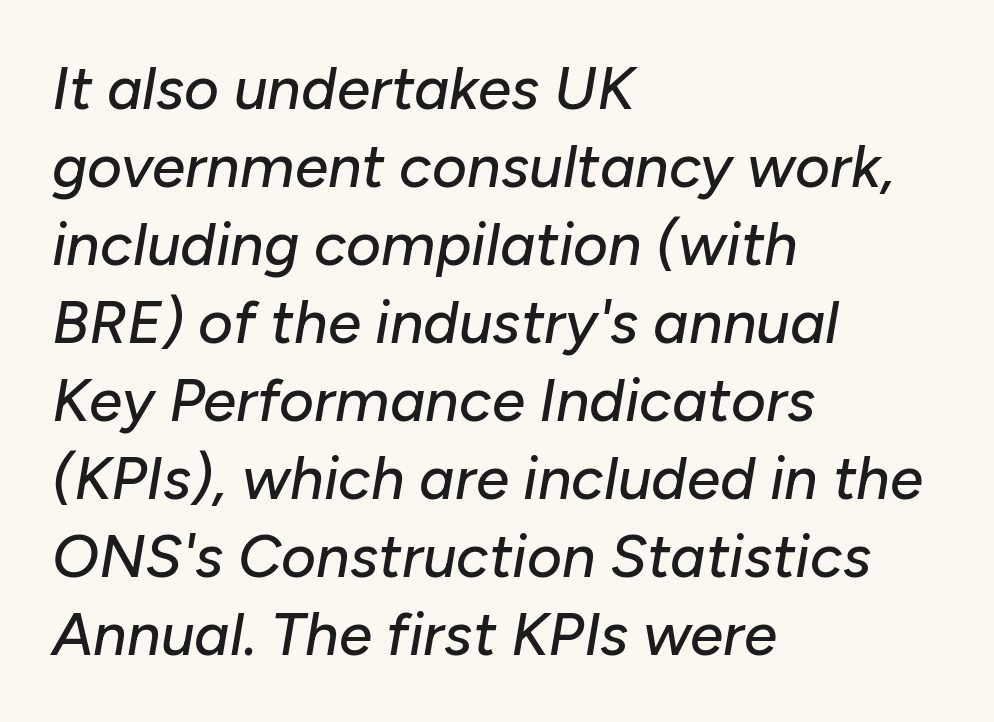
The image shows 60 px text type, italic (leaning right); set left-aligned, normal line spacing (1.3x), normal letter spacing, not underlined; low stroke contrast and a medium x-height.
